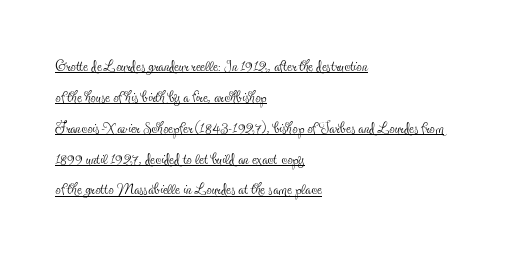
{"bold": "no", "underline": "yes", "align": "left", "line_spacing": "normal", "line_spacing_ratio": 1.47, "letter_spacing": "normal", "letter_spacing_em": 0.0, "glyph_px": 21}
